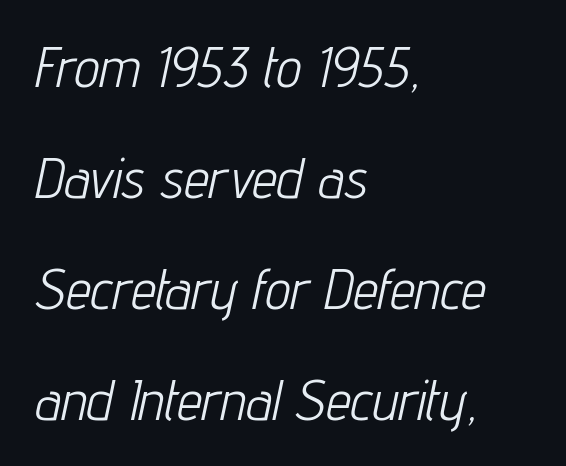
The image shows 56 px light, condensed type, italic (leaning right); set left-aligned, loose line spacing (1.98x), normal letter spacing, not underlined; low stroke contrast and a medium x-height.
